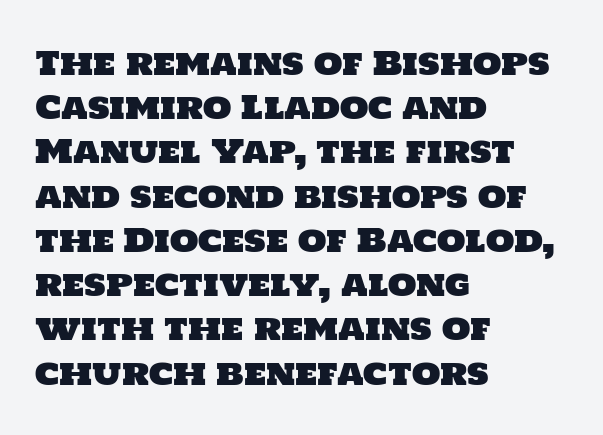
{"serif": "no", "width": "normal", "stroke_contrast": "low", "x_height": "large", "monospaced": "no", "underline": "no", "align": "left", "line_spacing": "normal", "line_spacing_ratio": 1.34, "letter_spacing": "normal", "letter_spacing_em": 0.0, "glyph_px": 33}
